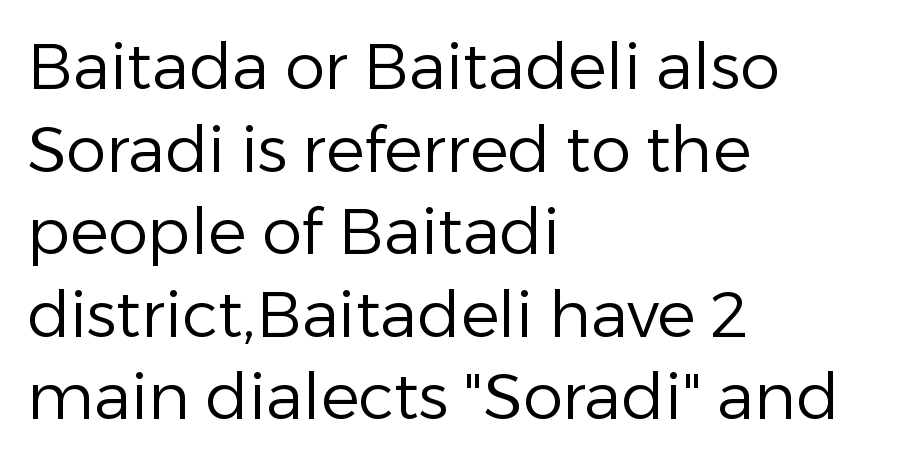
Looks like regular typesetting: each glyph gets only the width it needs. Tall strokes in this sample are plumb rather than angled. Any mark beneath the type? The region is blank. Normally led — the rows are evenly, conventionally spaced. The font sits on the lighter half of the weight spectrum, regular included. You could call the tracking neutral — neither tight nor loose.
